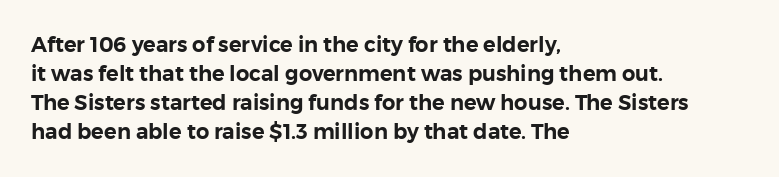
{"italic": "no", "underline": "no", "align": "left", "line_spacing": "normal", "line_spacing_ratio": 1.38, "letter_spacing": "normal", "letter_spacing_em": 0.0, "glyph_px": 21}
